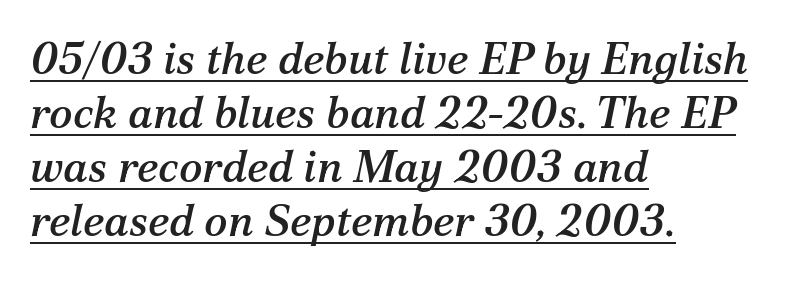
The sample's only ornament is a line tracing under the words. Visually the block forms a straight wall on the left and a jagged coastline on the right. Is this a sans? No — the strokes have serifs. Here the designer chose a conventional face with non-uniform glyph widths. The type is set solid horizontally, with unmodified tracking. Notice how the stems are inclined rather than vertical — that's the hallmark of italics.
